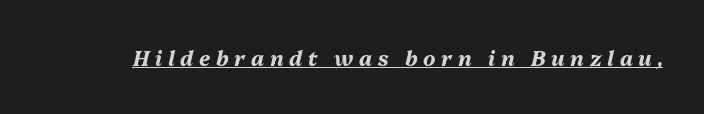
{"italic": "yes", "lean": "right", "slant_degrees": 13, "bold": "yes", "underline": "yes", "letter_spacing": "wide", "letter_spacing_em": 0.27, "glyph_px": 21}
